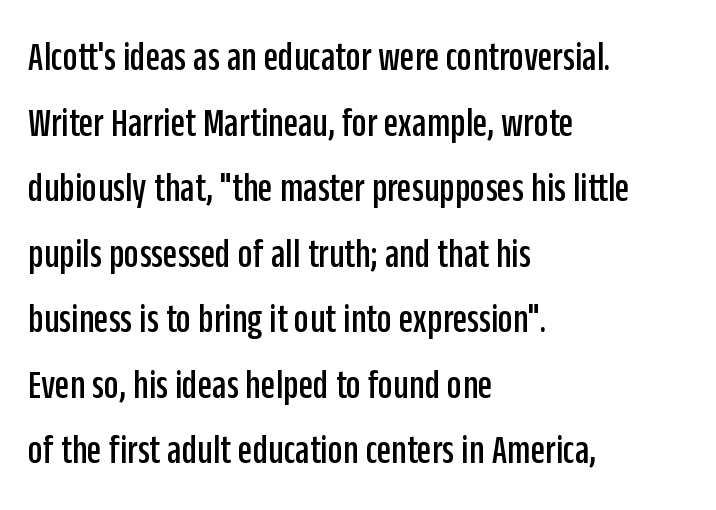
The image shows 42 px condensed sans-serif type, upright; set left-aligned, normal line spacing (1.56x), normal letter spacing, not underlined; low stroke contrast and a large x-height.
